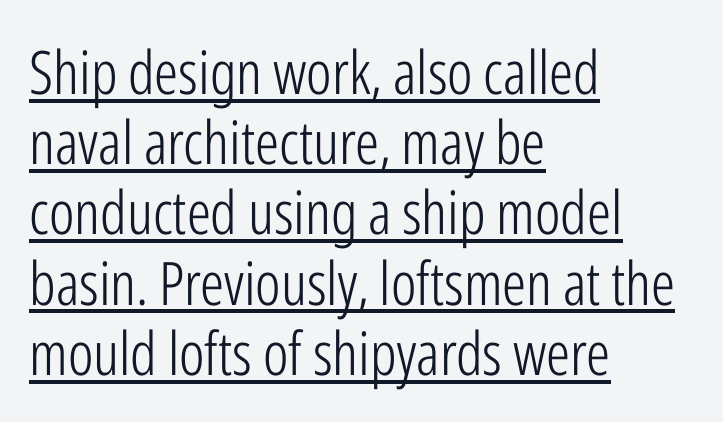
Q: Is the text bold? A: No.
Q: Is the text italic (slanted)? A: No, it is upright.
Q: Is the typeface a serif or a sans-serif typeface? A: Sans-serif.
Q: Is the text underlined? A: Yes.
Q: How is the paragraph aligned? A: Left-aligned.
Q: Is the spacing between letters normal or unusually wide? A: Normal.
Q: Width (condensed, normal, or wide)? A: Condensed.
Q: Stroke contrast? A: Low.
Q: x-height? A: Medium.
Q: Monospaced? A: No.
